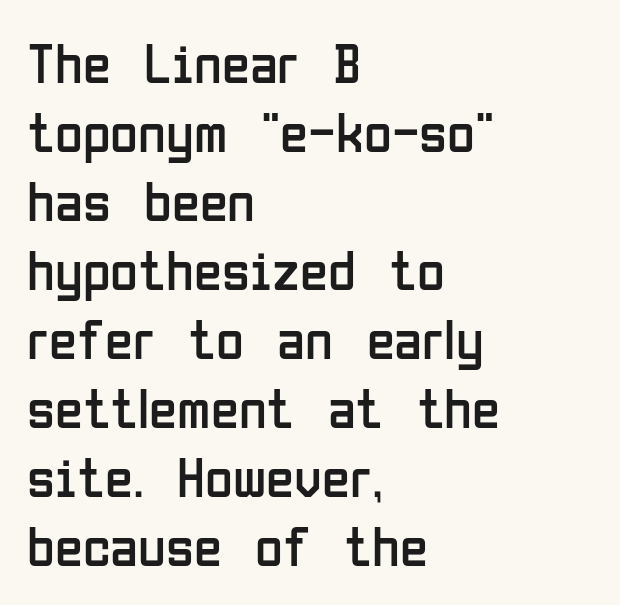
Q: Is the text bold? A: No.
Q: Is the text italic (slanted)? A: No, it is upright.
Q: Is the typeface a serif or a sans-serif typeface? A: Sans-serif.
Q: Is the text underlined? A: No.
Q: How is the paragraph aligned? A: Left-aligned.
Q: Is the spacing between letters normal or unusually wide? A: Normal.
Q: Width (condensed, normal, or wide)? A: Condensed.
Q: Stroke contrast? A: Low.
Q: x-height? A: Medium.
Q: Monospaced? A: No.
